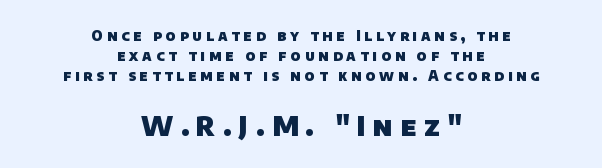
The image shows 27 px bold type; set centered, normal line spacing (1.43x), unusually wide letter spacing (+0.28 em), not underlined; the second (bottom) block is 1.93x larger.
